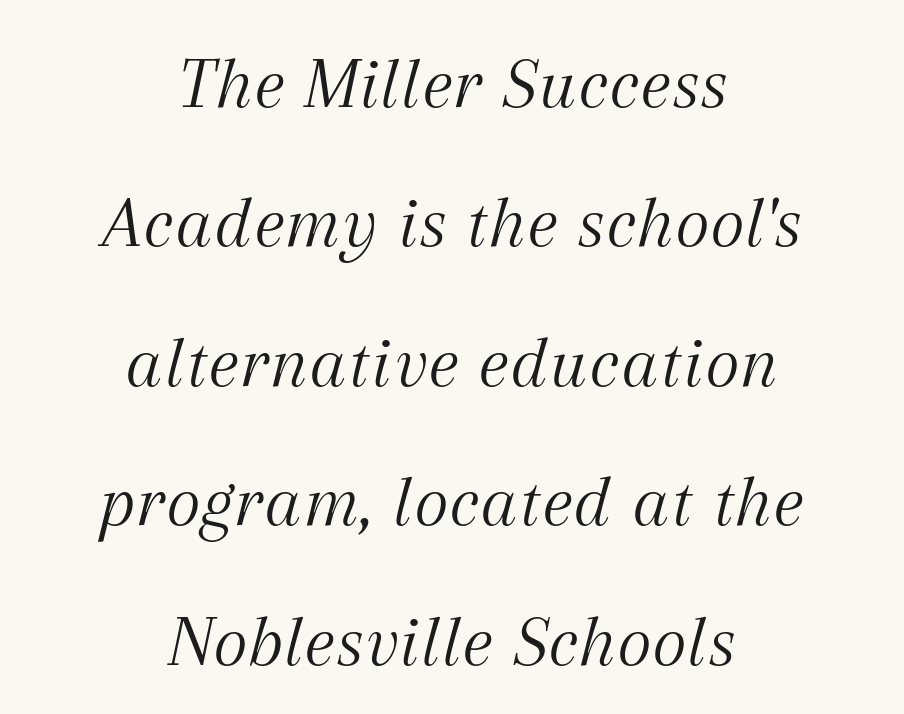
{"serif": "yes", "italic": "yes", "lean": "right", "slant_degrees": 12, "bold": "no", "weight": "light", "width": "normal", "stroke_contrast": "medium", "x_height": "medium", "monospaced": "no", "underline": "no", "align": "center", "line_spacing_ratio": 1.86, "letter_spacing": "normal", "letter_spacing_em": 0.0, "glyph_px": 75}
